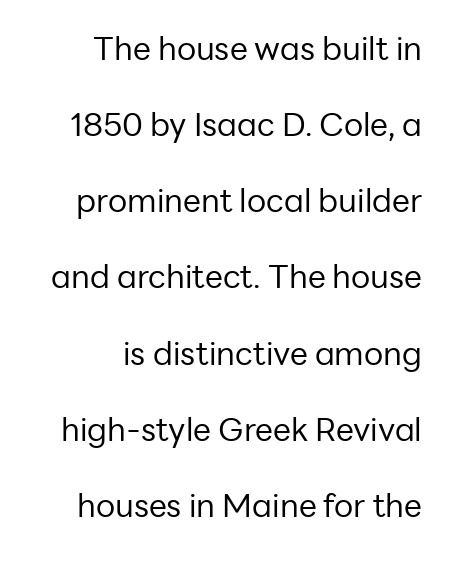
Q: Is the text bold? A: No.
Q: Is the text italic (slanted)? A: No, it is upright.
Q: Is the typeface a serif or a sans-serif typeface? A: Sans-serif.
Q: Is the text underlined? A: No.
Q: Is the spacing between letters normal or unusually wide? A: Normal.
Q: Is the spacing between lines tight, normal or loose? A: Loose.
Q: Width (condensed, normal, or wide)? A: Normal.
Q: Stroke contrast? A: Low.
Q: x-height? A: Medium.
Q: Monospaced? A: No.
